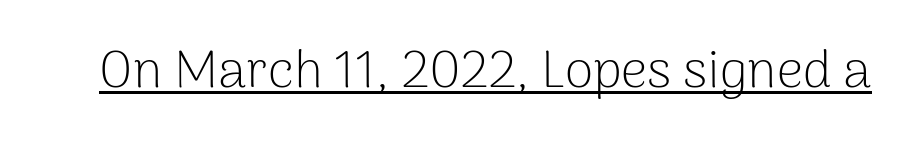
The image shows 52 px light sans-serif type, upright; set normal letter spacing, underlined; low stroke contrast and a medium x-height.
